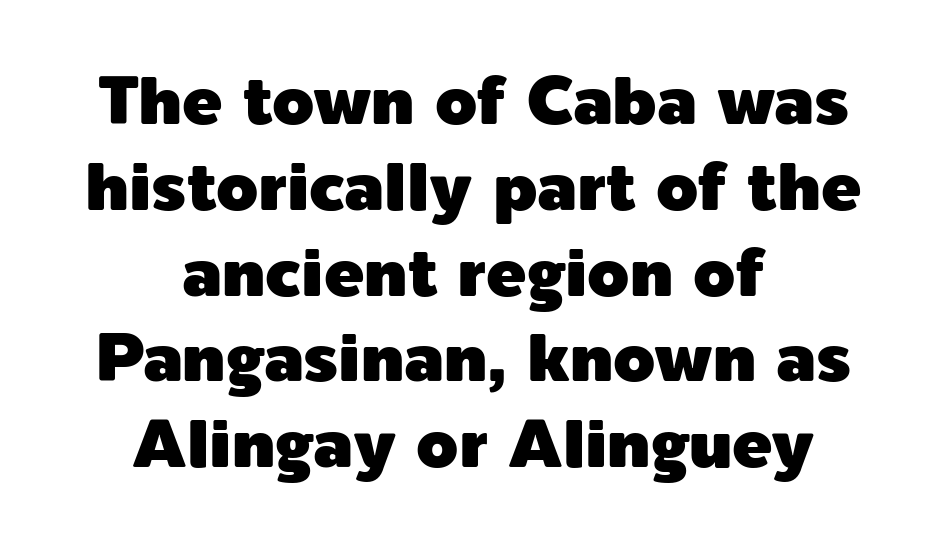
{"serif": "no", "italic": "no", "width": "normal", "x_height": "medium", "monospaced": "no", "underline": "no", "align": "center", "line_spacing": "normal", "line_spacing_ratio": 1.28, "letter_spacing": "normal", "letter_spacing_em": 0.0, "glyph_px": 67}
